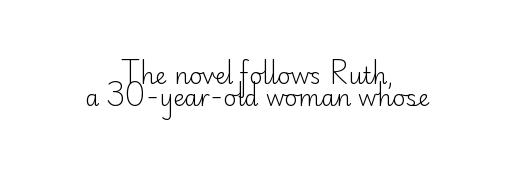
The image shows 23 px text type, upright; set centered, tight line spacing (0.96x), normal letter spacing, not underlined.
